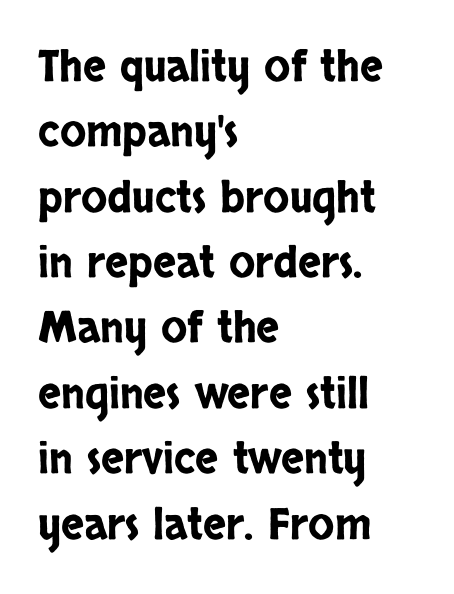
{"serif": "no", "italic": "no", "width": "condensed", "stroke_contrast": "low", "x_height": "large", "monospaced": "no", "underline": "no", "align": "left", "line_spacing": "normal", "line_spacing_ratio": 1.52, "letter_spacing": "normal", "letter_spacing_em": 0.0, "glyph_px": 43}
